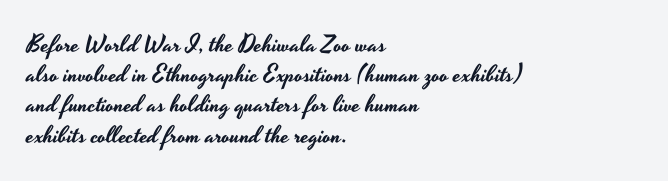
The image shows 24 px text type; set left-aligned, normal line spacing (1.26x), normal letter spacing, not underlined.
